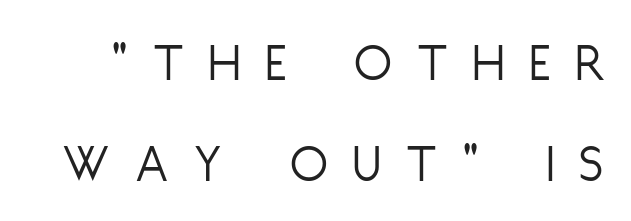
Ascenders rise straight up at ninety degrees. The rendering uses natural spacing where letterforms have individual widths. Check the space under the baseline: it is left empty. The tracking reads as deliberately expanded to a designer's eye. Nothing sits at the stroke ends, so this counts as sans-serif. Nothing heavy about these letters — not bold at all.
